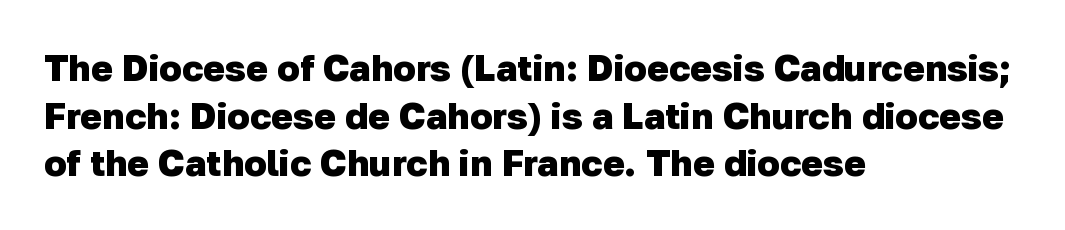
{"serif": "no", "bold": "yes", "weight": "heavy", "width": "normal", "stroke_contrast": "low", "x_height": "medium", "monospaced": "no", "underline": "no", "align": "left", "line_spacing": "normal", "line_spacing_ratio": 1.29, "letter_spacing": "normal", "letter_spacing_em": 0.0, "glyph_px": 37}
